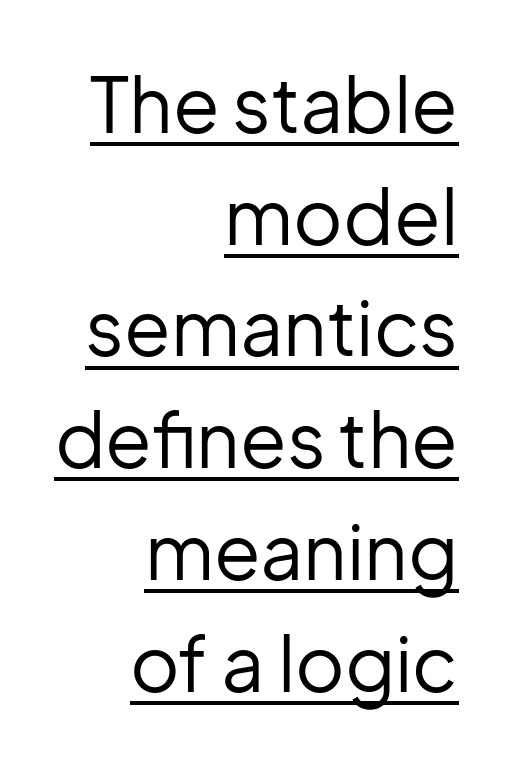
Q: Is the text bold? A: No.
Q: Is the text italic (slanted)? A: No, it is upright.
Q: Is the typeface a serif or a sans-serif typeface? A: Sans-serif.
Q: Is the text underlined? A: Yes.
Q: How is the paragraph aligned? A: Right-aligned.
Q: Is the spacing between letters normal or unusually wide? A: Normal.
Q: Is the spacing between lines tight, normal or loose? A: Normal.
Q: Width (condensed, normal, or wide)? A: Normal.
Q: Stroke contrast? A: Low.
Q: x-height? A: Medium.
Q: Monospaced? A: No.
